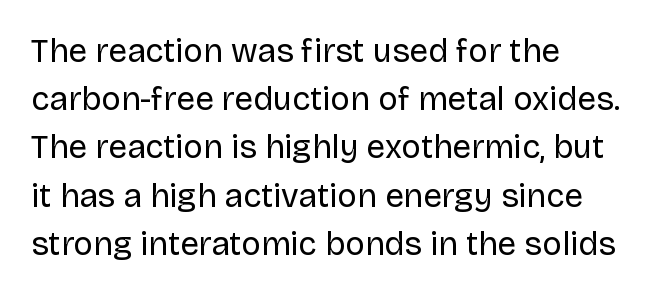
{"serif": "no", "italic": "no", "bold": "no", "weight": "regular", "width": "normal", "stroke_contrast": "low", "x_height": "large", "monospaced": "no", "underline": "no", "align": "left", "line_spacing": "normal", "line_spacing_ratio": 1.46, "letter_spacing": "normal", "letter_spacing_em": 0.0, "glyph_px": 33}
